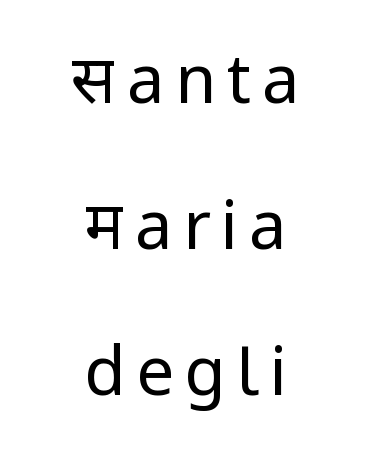
Just letters on the line, the space beneath them empty. You could not count columns in this text — the font is proportionally spaced. A typesetter would call this leading open, well beyond the default. Italic: no, the glyphs are upright roman. Each letter's strokes conclude bluntly, with no projecting serifs.
